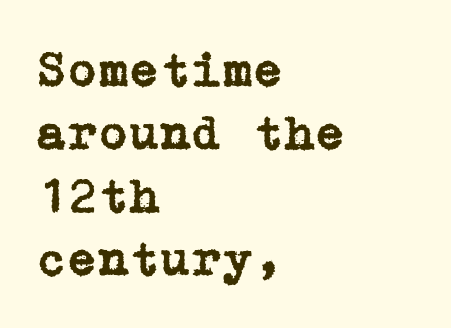
{"serif": "yes", "italic": "no", "width": "normal", "stroke_contrast": "low", "x_height": "medium", "underline": "no", "align": "left", "line_spacing": "normal", "line_spacing_ratio": 1.26, "letter_spacing": "normal", "letter_spacing_em": 0.0, "glyph_px": 50}
